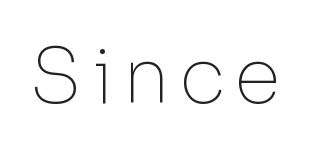
The image shows 76 px thin sans-serif type, upright; set not underlined; low stroke contrast and a medium x-height.
